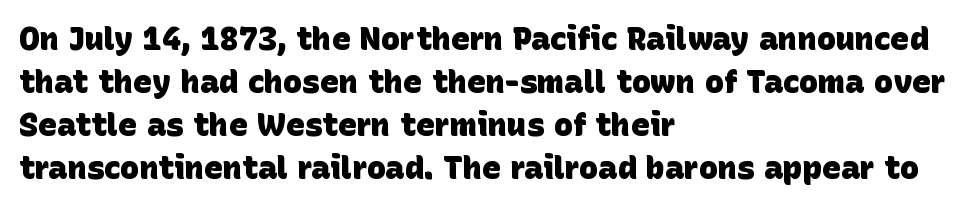
{"serif": "no", "bold": "yes", "weight": "heavy", "width": "normal", "stroke_contrast": "low", "x_height": "large", "monospaced": "no", "underline": "no", "align": "left", "line_spacing": "normal", "line_spacing_ratio": 1.34, "letter_spacing": "normal", "letter_spacing_em": 0.0, "glyph_px": 32}
